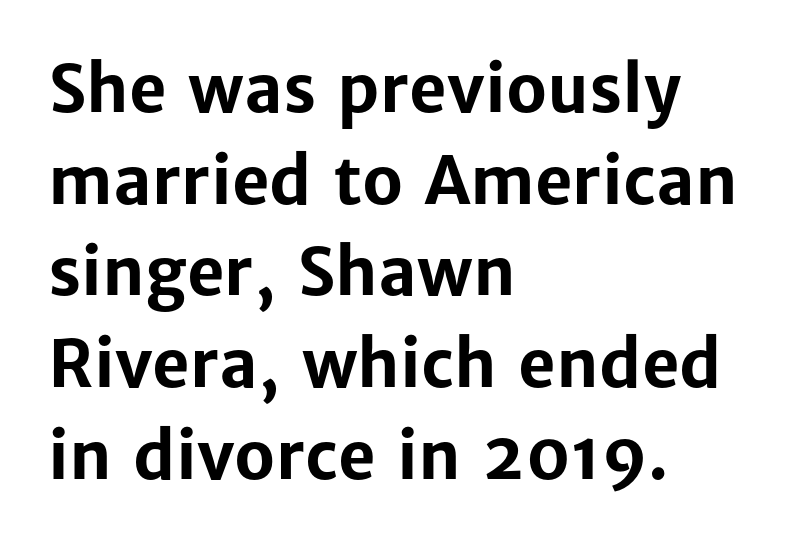
Horizontally, the lines are justified to the leading edge only. Character widths vary here, with narrow letters taking less room than wide ones. Stroke thickness is high; the sample reads as a true bold. If you drew a line through each stem, it would be perfectly vertical.
